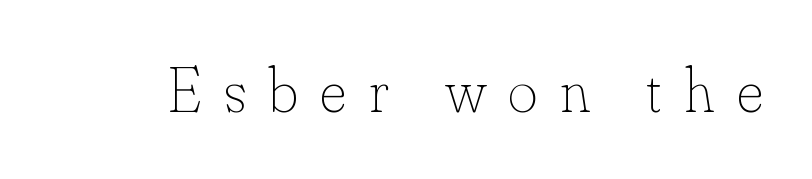
Rendered with straight, roman letterforms. Varying glyph widths throughout — classic text-font behaviour. Observe the wide spacing: letters keep a clear distance from each other. Nothing heavy about these letters — not bold at all. Beneath every word, the page is bare.
